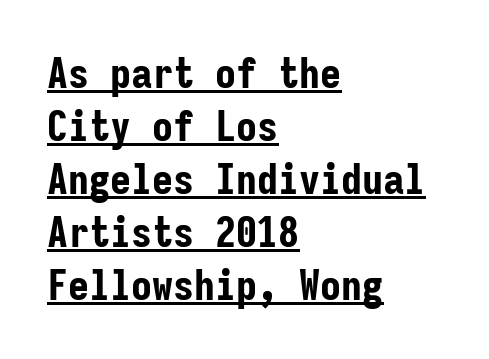
Q: Is the text bold? A: Yes.
Q: Is the text italic (slanted)? A: No, it is upright.
Q: Is the typeface a serif or a sans-serif typeface? A: Sans-serif.
Q: Is the text underlined? A: Yes.
Q: How is the paragraph aligned? A: Left-aligned.
Q: Is the spacing between letters normal or unusually wide? A: Normal.
Q: Is the spacing between lines tight, normal or loose? A: Normal.
Q: Width (condensed, normal, or wide)? A: Condensed.
Q: Stroke contrast? A: Low.
Q: x-height? A: Medium.
Q: Monospaced? A: Yes.
